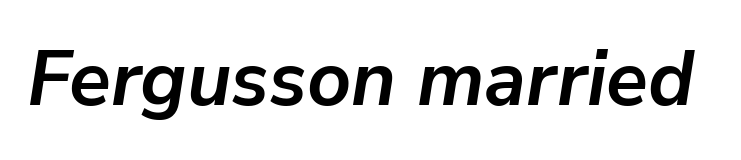
The image shows 77 px semibold type, italic (leaning right); set normal letter spacing, not underlined; low stroke contrast and a medium x-height.
